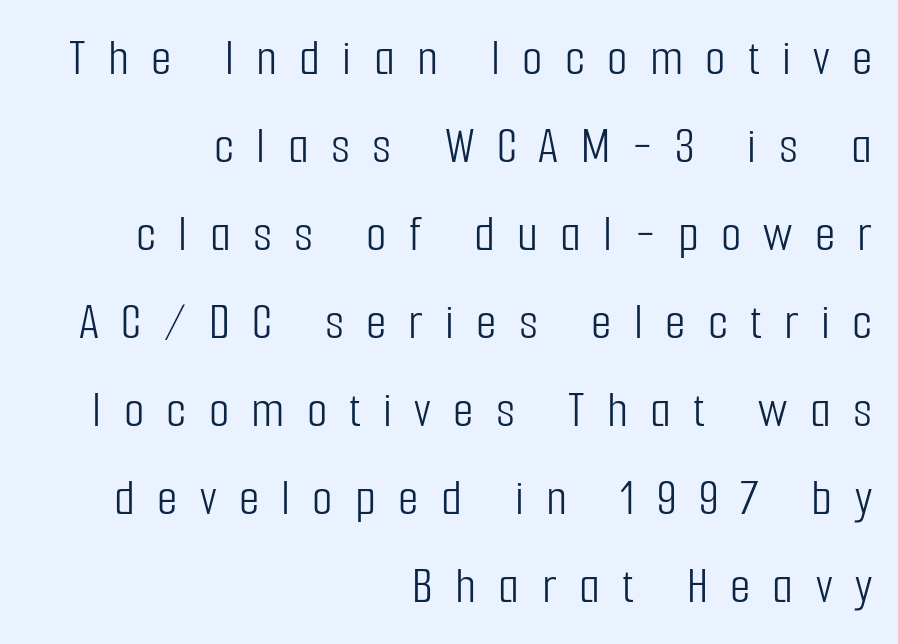
{"serif": "no", "italic": "no", "bold": "no", "weight": "light", "width": "condensed", "stroke_contrast": "low", "x_height": "medium", "monospaced": "no", "underline": "no", "align": "right", "line_spacing": "normal", "line_spacing_ratio": 1.66, "letter_spacing": "wide", "letter_spacing_em": 0.42, "glyph_px": 53}
